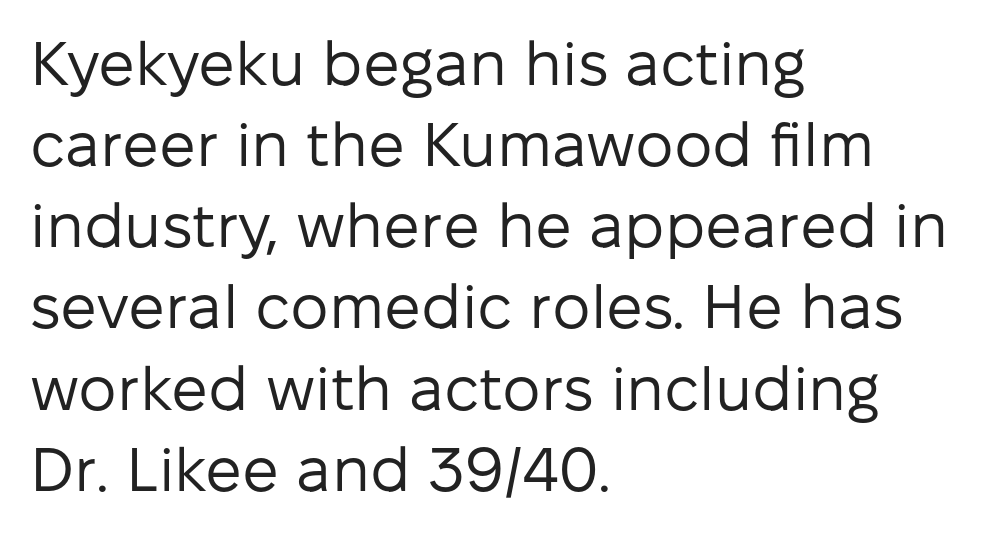
The line texture is even and compact thanks to regular tracking. The rendering uses a moderate line-height, typical for paragraphs. To sum up the face: it is a sans, with no serifs. You could not count columns in this text — the font is proportionally spaced.
